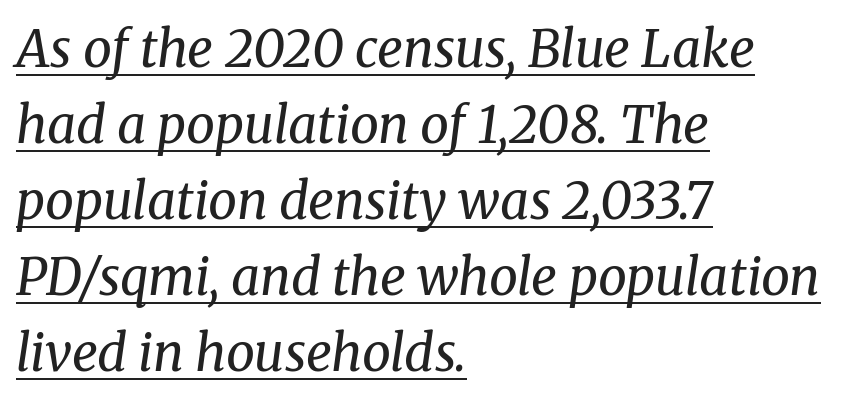
This sample carries an underscore along the baseline area. Leading matches the norm, producing a regular column. The lines are quadded left. Characters follow at the spacing the type designer built in. Each stroke keeps to a modest, everyday thickness or less.
